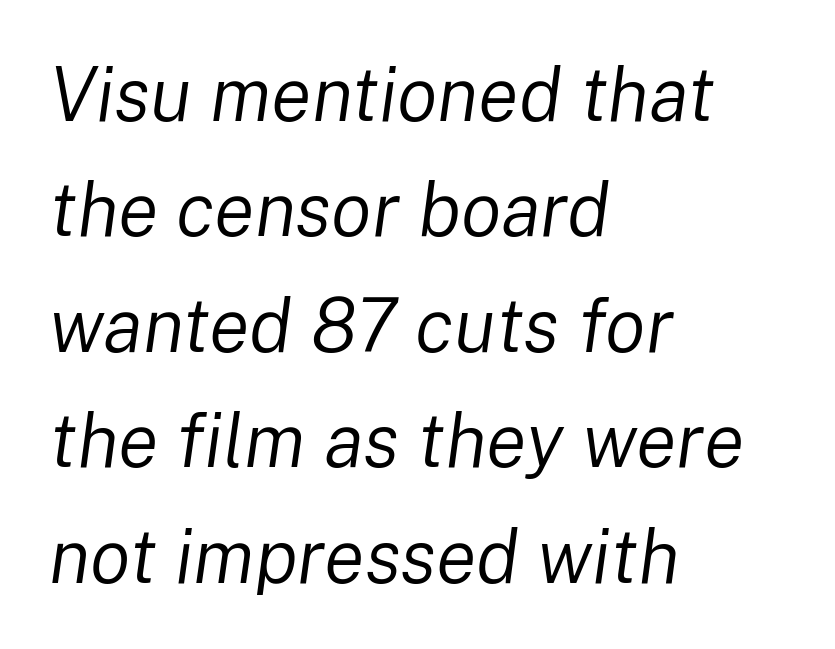
{"italic": "yes", "lean": "right", "slant_degrees": 8, "bold": "no", "weight": "regular", "width": "normal", "stroke_contrast": "low", "x_height": "medium", "monospaced": "no", "underline": "no", "align": "left", "line_spacing": "normal", "line_spacing_ratio": 1.54, "letter_spacing": "normal", "letter_spacing_em": 0.0, "glyph_px": 75}
